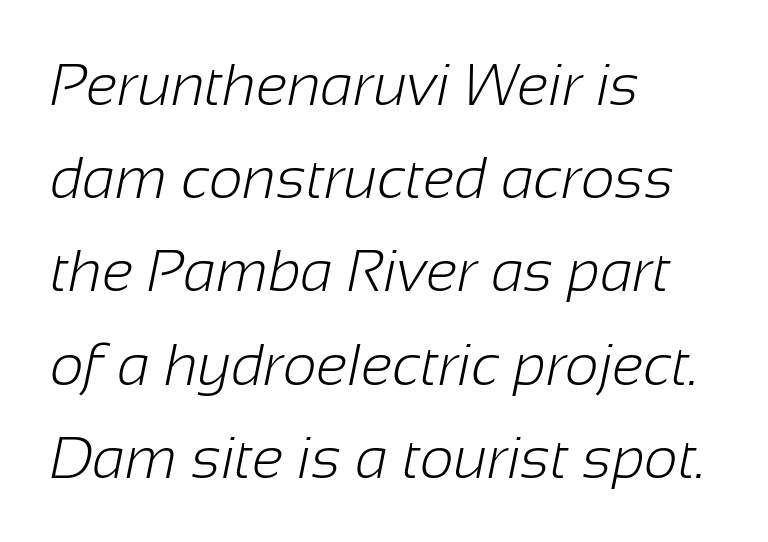
The image shows 59 px light sans-serif type; set left-aligned, normal line spacing (1.58x), normal letter spacing, not underlined; low stroke contrast and a medium x-height.
